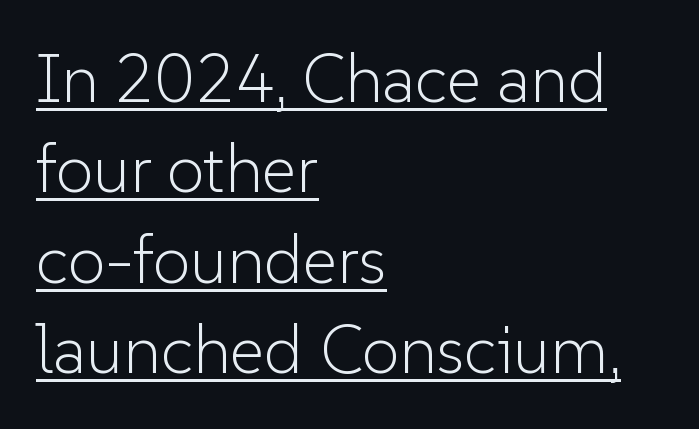
The image shows 67 px light sans-serif type, upright; set left-aligned, normal line spacing (1.35x), normal letter spacing, underlined; low stroke contrast and a medium x-height.
